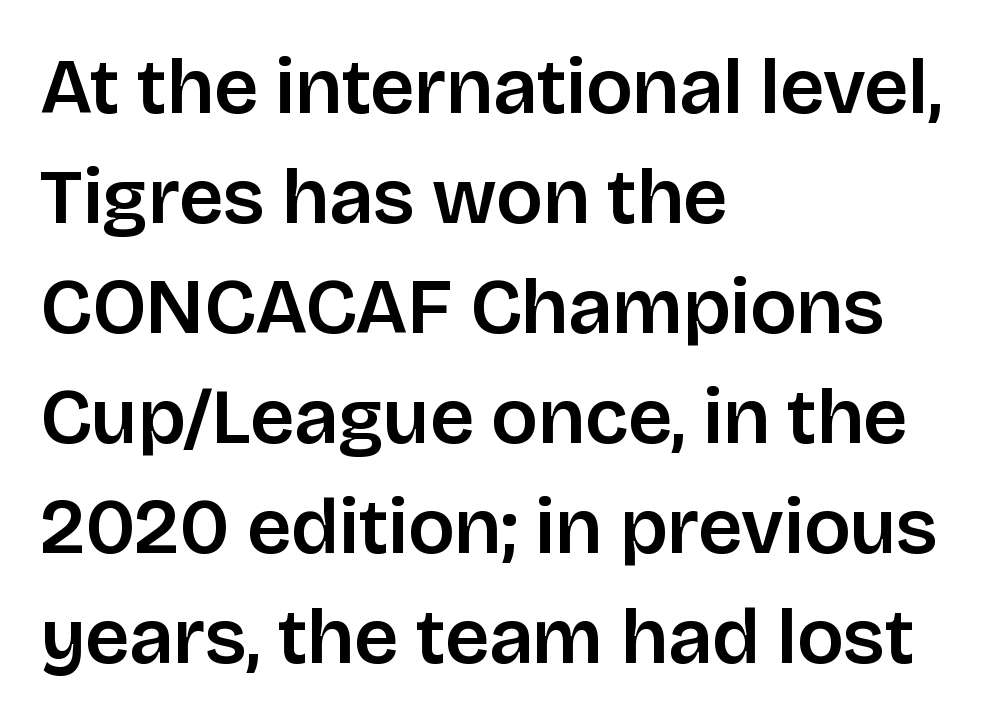
Q: Is the text italic (slanted)? A: No, it is upright.
Q: Is the typeface a serif or a sans-serif typeface? A: Sans-serif.
Q: Is the text underlined? A: No.
Q: How is the paragraph aligned? A: Left-aligned.
Q: Is the spacing between letters normal or unusually wide? A: Normal.
Q: Is the spacing between lines tight, normal or loose? A: Normal.
Q: Width (condensed, normal, or wide)? A: Normal.
Q: Stroke contrast? A: Low.
Q: x-height? A: Large.
Q: Monospaced? A: No.
